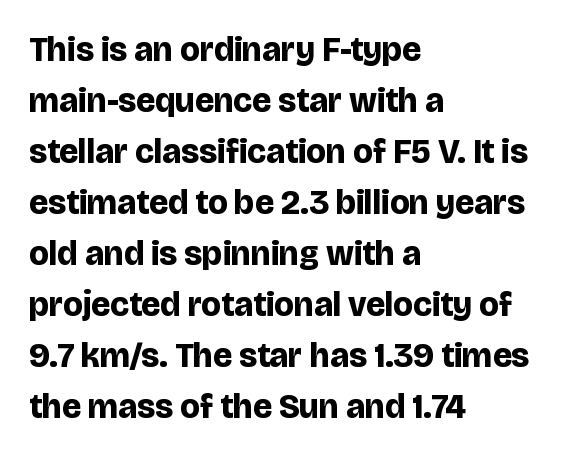
Leading: standard. Tall strokes in this sample are plumb rather than angled. Looks like regular typesetting: each glyph gets only the width it needs. These lines keep a tight, regular rhythm from letter to letter. The text block is weighted toward the left margin, trailing off unevenly rightward. Descenders hang freely into open space.
